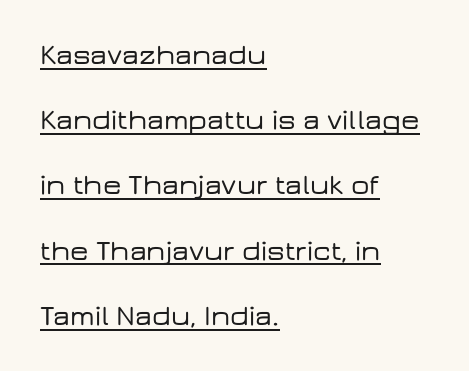
{"serif": "no", "italic": "no", "width": "wide", "stroke_contrast": "low", "x_height": "medium", "monospaced": "no", "underline": "yes", "align": "left", "line_spacing": "loose", "line_spacing_ratio": 2.25, "letter_spacing": "normal", "letter_spacing_em": 0.0, "glyph_px": 29}
